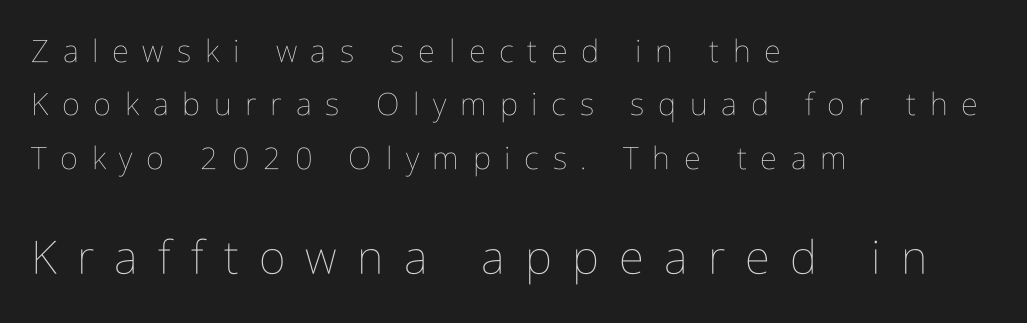
Weight class: somewhere from thin through regular. Visually the block forms a straight wall on the left and a jagged coastline on the right. Each letter keeps its own natural width here, so spacing adapts to shape. Posture: straight, roman, zero tilt. The designer gave the closing block more size than the opening block. The string is rendered with underlining switched off.
